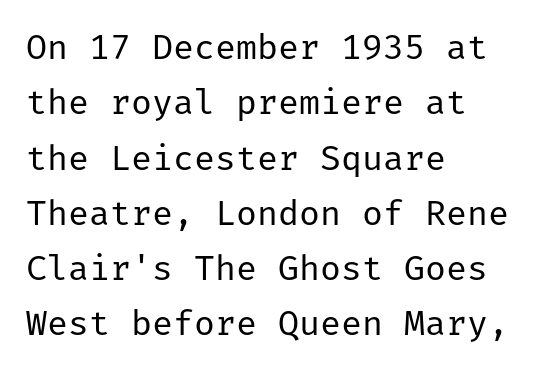
The letters carry no serifs — their stems end cleanly without finishing strokes. Counters stay open thanks to moderate or lighter strokes. Tracking here is standard; glyphs follow each other at the usual distance. These lines stack with their left ends in a neat column. Type without underlining.
